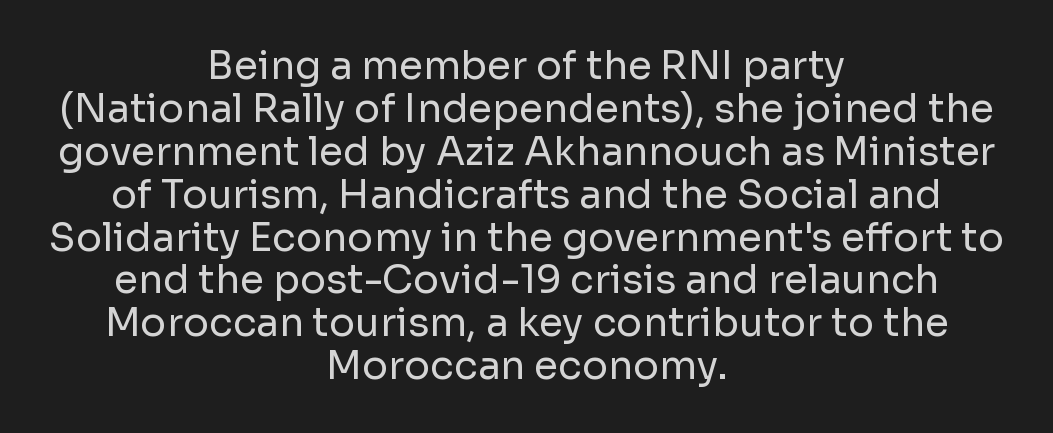
{"serif": "no", "italic": "no", "bold": "no", "weight": "regular", "width": "normal", "stroke_contrast": "low", "x_height": "medium", "monospaced": "no", "underline": "no", "align": "center", "line_spacing": "tight", "line_spacing_ratio": 1.1, "letter_spacing": "normal", "letter_spacing_em": 0.0, "glyph_px": 39}
